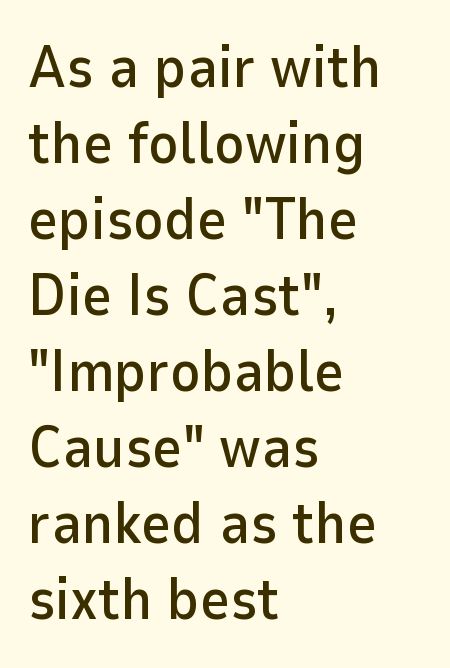
{"serif": "no", "italic": "no", "width": "normal", "stroke_contrast": "low", "x_height": "medium", "monospaced": "no", "underline": "no", "align": "left", "line_spacing": "normal", "line_spacing_ratio": 1.31, "letter_spacing": "normal", "letter_spacing_em": 0.0, "glyph_px": 58}
